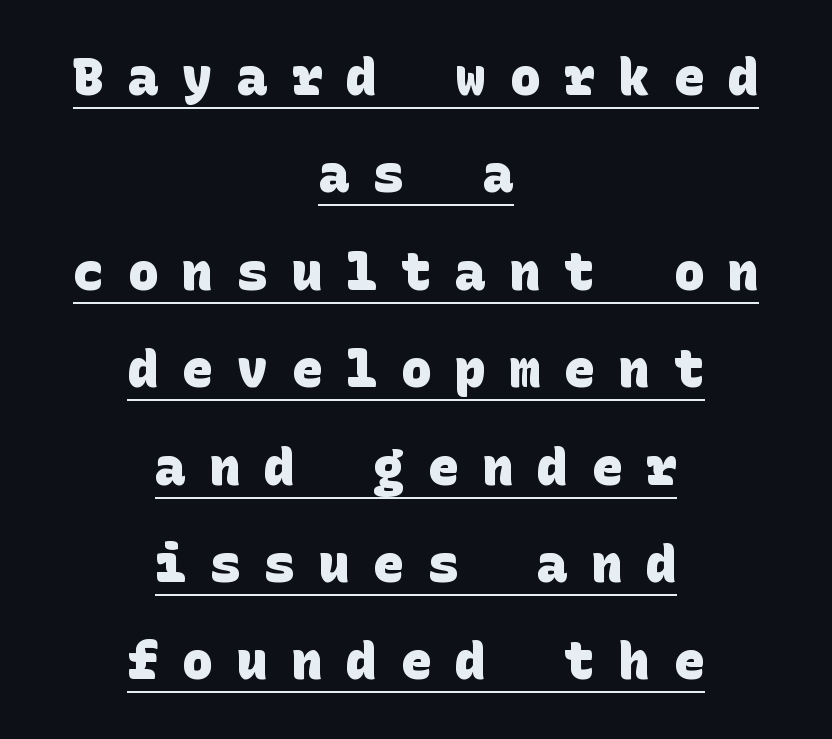
Notice the wide empty band between every row — that's loose leading. Reading down the block, each line starts at a different indent, mirrored at its end. How heavy is the stroke? Heavy — this is a bold. This rendering widens character spacing well past its baseline value. Look at the bottom of the vertical strokes: they stop flat, with no serifs.
